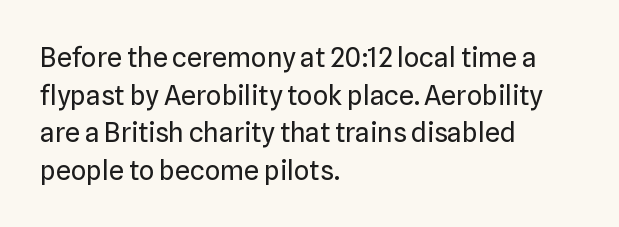
Notice how the stems are strictly vertical — no italics here. A bare baseline throughout the passage. Inter-character spacing is left at the font's built-in metrics. Vertical spacing — default. The ragged edge is on the right, which tells us the setting is flush left. The font sits on the lighter half of the weight spectrum, regular included.
